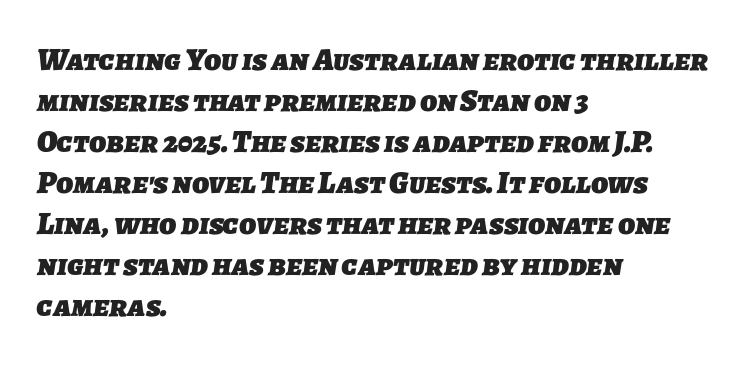
This rendering employs a face without finishing strokes, i.e., a sans-serif. Strong, thick strokes mark this as bold type. Leftover space on each line is placed entirely after the last word. The face used here is proportionally spaced, like ordinary book or web type.
